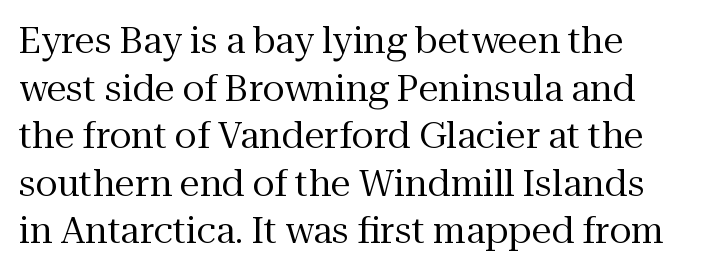
The image shows 36 px regular-weight serif type, upright; set normal line spacing (1.32x), normal letter spacing, not underlined; medium stroke contrast and a medium x-height.
